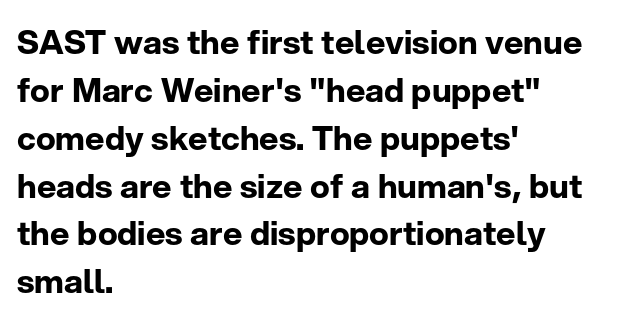
The image shows 33 px bold sans-serif type, upright; set left-aligned, normal line spacing (1.45x), normal letter spacing, not underlined; low stroke contrast and a medium x-height.
